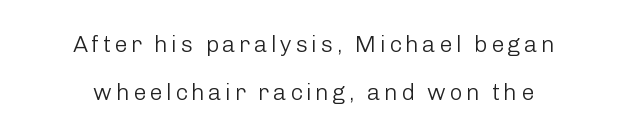
{"italic": "no", "bold": "no", "underline": "no", "align": "center", "line_spacing": "loose", "line_spacing_ratio": 2.07, "glyph_px": 23}
